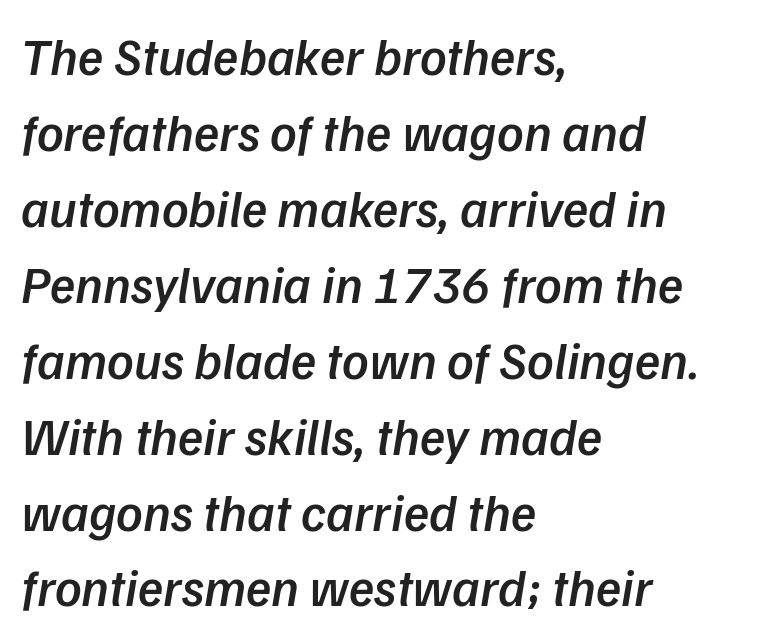
Whoever set this chose a conventional vertical rhythm. The face used here is proportionally spaced, like ordinary book or web type. Horizontal alignment here is leftward, the default for most running prose. The font is running at a semibold setting, under full bold.
